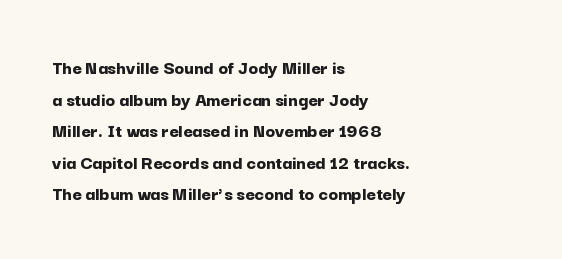
If you drew a line through each stem, it would be perfectly vertical. Nobody drew a line under any word here. A full-strength bold gives these letters their thick strokes. Honestly, the letter spacing is just normal — you wouldn't notice it. Left-aligned paragraph, ragged on the right.
